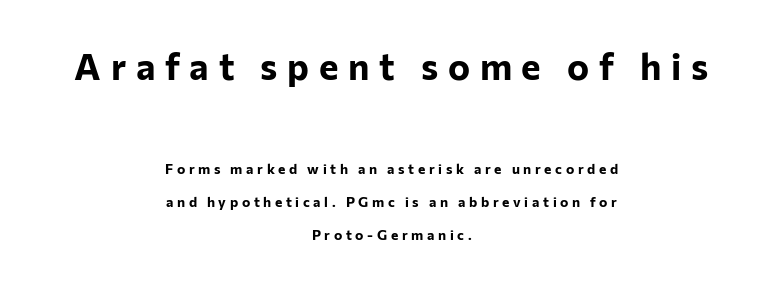
The image shows 37 px bold sans-serif type, upright; set centered, loose line spacing (2.36x), unusually wide letter spacing (+0.26 em), not underlined; the first (top) block is 2.64x larger; low stroke contrast and a medium x-height.
